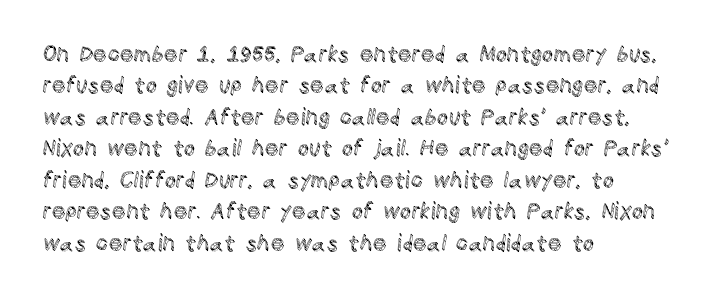
Q: Is the text italic (slanted)? A: Yes.
Q: Is the text underlined? A: No.
Q: How is the paragraph aligned? A: Left-aligned.
Q: Is the spacing between letters normal or unusually wide? A: Normal.
Q: Is the spacing between lines tight, normal or loose? A: Normal.
